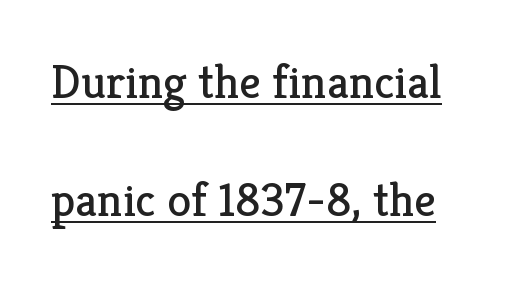
Q: Is the text bold? A: No.
Q: Is the text italic (slanted)? A: No, it is upright.
Q: Is the typeface a serif or a sans-serif typeface? A: Serif.
Q: Is the text underlined? A: Yes.
Q: Is the spacing between letters normal or unusually wide? A: Normal.
Q: Is the spacing between lines tight, normal or loose? A: Loose.
Q: Width (condensed, normal, or wide)? A: Normal.
Q: Stroke contrast? A: Low.
Q: x-height? A: Medium.
Q: Monospaced? A: No.
